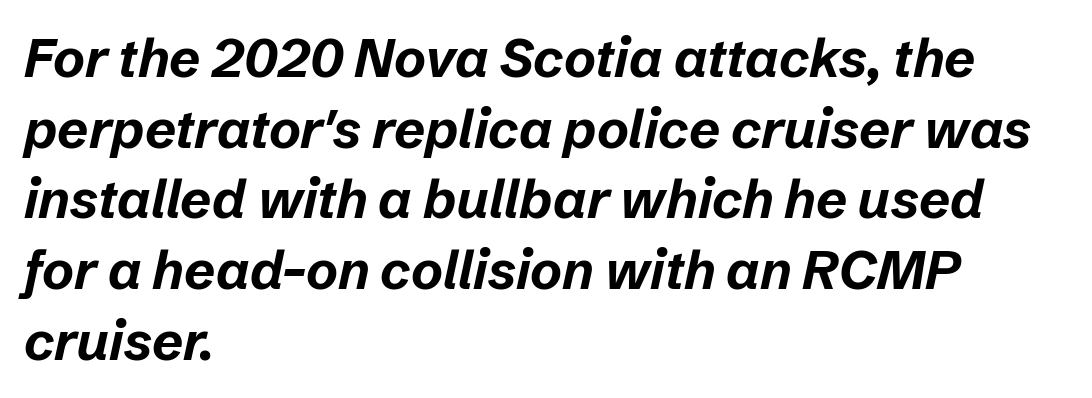
Q: Is the text bold? A: Yes.
Q: Is the text italic (slanted)? A: Yes, it leans right by about 12 degrees.
Q: Is the text underlined? A: No.
Q: How is the paragraph aligned? A: Left-aligned.
Q: Is the spacing between letters normal or unusually wide? A: Normal.
Q: Is the spacing between lines tight, normal or loose? A: Normal.
Q: Width (condensed, normal, or wide)? A: Normal.
Q: Stroke contrast? A: Low.
Q: x-height? A: Medium.
Q: Monospaced? A: No.
